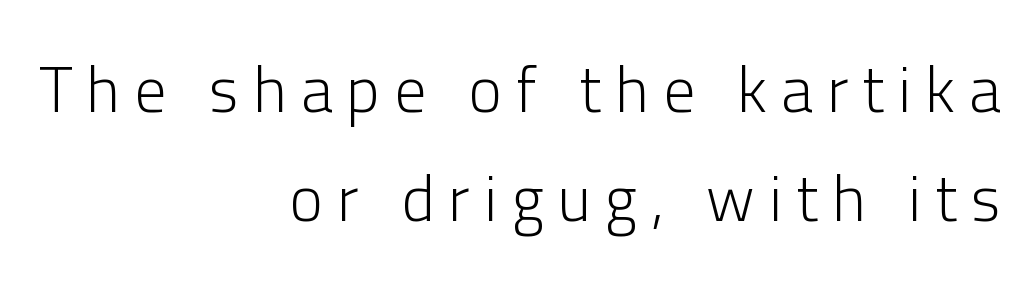
{"serif": "no", "italic": "no", "bold": "no", "weight": "light", "width": "normal", "stroke_contrast": "low", "x_height": "medium", "monospaced": "no", "underline": "no", "align": "right", "line_spacing": "normal", "line_spacing_ratio": 1.7, "letter_spacing": "wide", "letter_spacing_em": 0.22, "glyph_px": 64}
